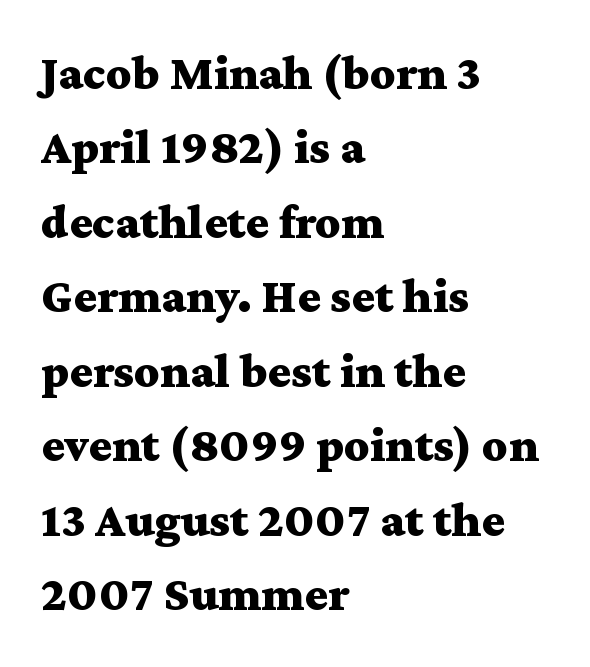
The image shows 49 px bold, wide serif type, upright; set left-aligned, normal line spacing (1.52x), normal letter spacing, not underlined; medium stroke contrast and a medium x-height.
